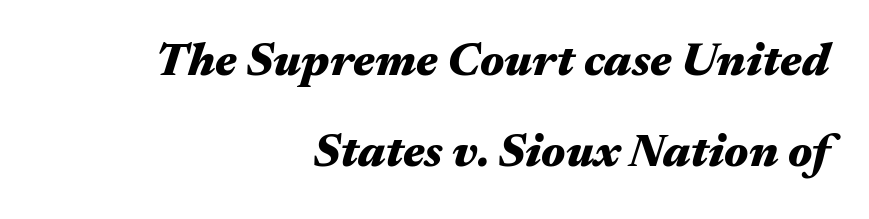
Each letter keeps its own natural width here, so spacing adapts to shape. These lines were composed using italics. Look at the stroke-to-counter ratio: heavy, a bold. Words float on clear page, feet unadorned.
